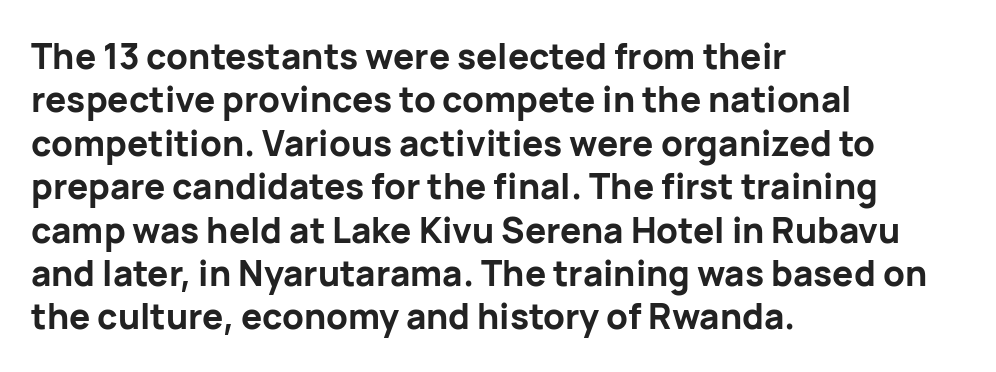
{"serif": "no", "italic": "no", "bold": "yes", "weight": "bold", "width": "normal", "stroke_contrast": "low", "x_height": "medium", "monospaced": "no", "underline": "no", "align": "left", "line_spacing_ratio": 1.24, "letter_spacing": "normal", "letter_spacing_em": 0.0, "glyph_px": 35}
